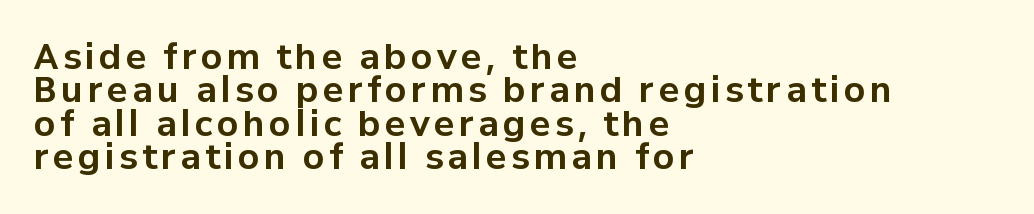
{"serif": "no", "italic": "no", "bold": "yes", "weight": "bold", "width": "normal", "stroke_contrast": "low", "x_height": "medium", "monospaced": "no", "underline": "no", "align": "left", "line_spacing": "tight", "line_spacing_ratio": 0.98, "glyph_px": 34}
